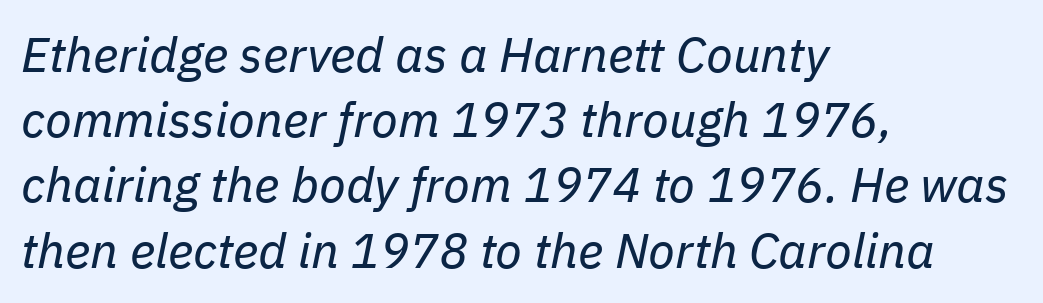
The image shows 49 px regular-weight type, italic (leaning right); set left-aligned, normal line spacing (1.33x), normal letter spacing, not underlined; low stroke contrast and a medium x-height.
